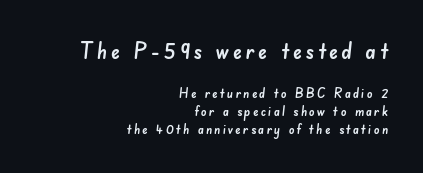
Words float on clear page, feet unadorned. The block of text has a typical density, with ordinary space between rows. The text block is weighted toward the right margin, trailing off unevenly leftward. Scale decreases going downward across the two blocks.
